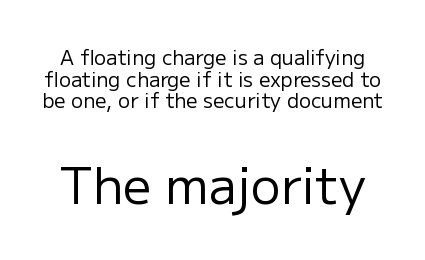
Q: Is the text bold? A: No.
Q: Is the text italic (slanted)? A: No, it is upright.
Q: Is the typeface a serif or a sans-serif typeface? A: Sans-serif.
Q: Is the text underlined? A: No.
Q: Is the spacing between letters normal or unusually wide? A: Normal.
Q: Is the spacing between lines tight, normal or loose? A: Tight.
Q: Which block of text is set in a larger size, the first (top) or the second (bottom)? A: The second (bottom) one.
Q: Width (condensed, normal, or wide)? A: Normal.
Q: Stroke contrast? A: Low.
Q: x-height? A: Medium.
Q: Monospaced? A: No.
